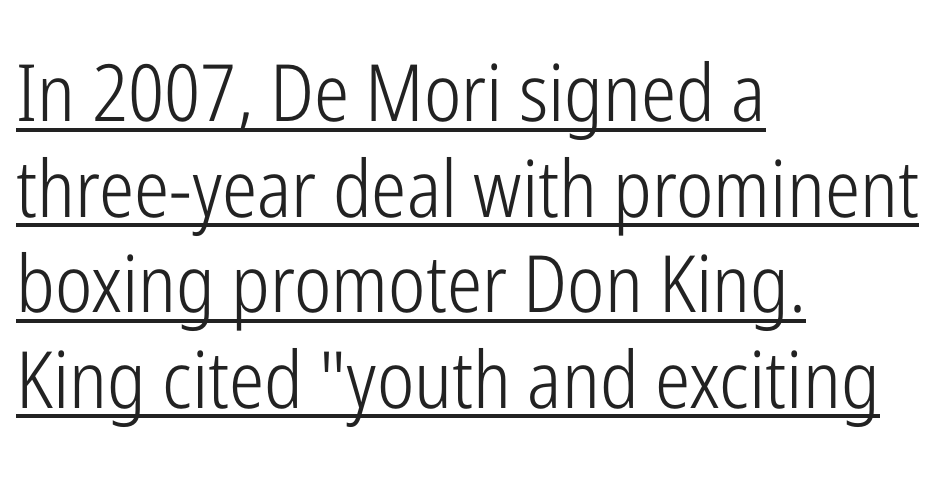
{"serif": "no", "italic": "no", "bold": "no", "weight": "light", "width": "condensed", "stroke_contrast": "low", "x_height": "medium", "monospaced": "no", "underline": "yes", "align": "left", "line_spacing_ratio": 1.21, "letter_spacing": "normal", "letter_spacing_em": 0.0, "glyph_px": 79}
